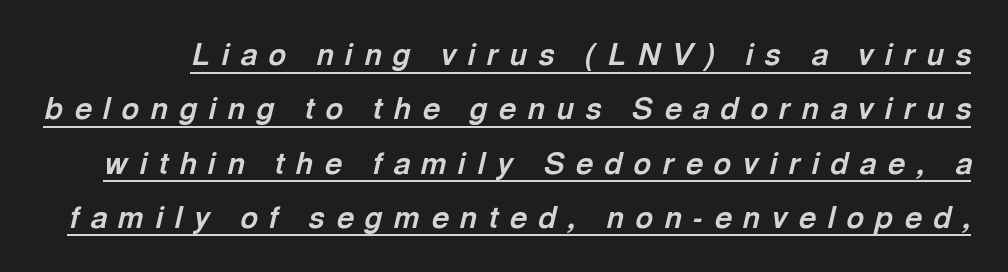
You can tell it's italic because the verticals aren't actually vertical. Strong, thick strokes mark this as bold type. The typesetter has applied underlining to the passage shown. The face used here is proportionally spaced, like ordinary book or web type. Each word looks stretched out because of the extra space between its letters.
